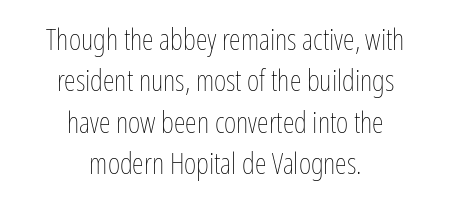
The image shows 30 px thin, condensed type, upright; set centered, normal line spacing (1.38x), normal letter spacing, not underlined; low stroke contrast and a medium x-height.
